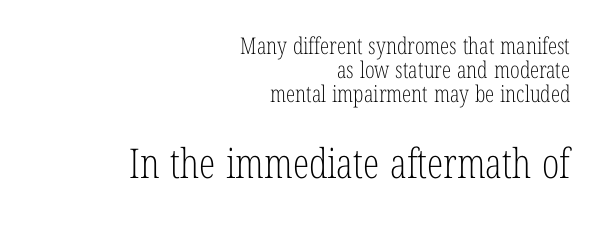
Beneath every word, the page is bare. The compositor pushed each line to the right boundary. Serifs: yes, visible at the terminals of the letterforms. The space between consecutive lines is stingy. Varying glyph widths throughout — classic text-font behaviour. In terms of letterspacing, this is plain default setting.
